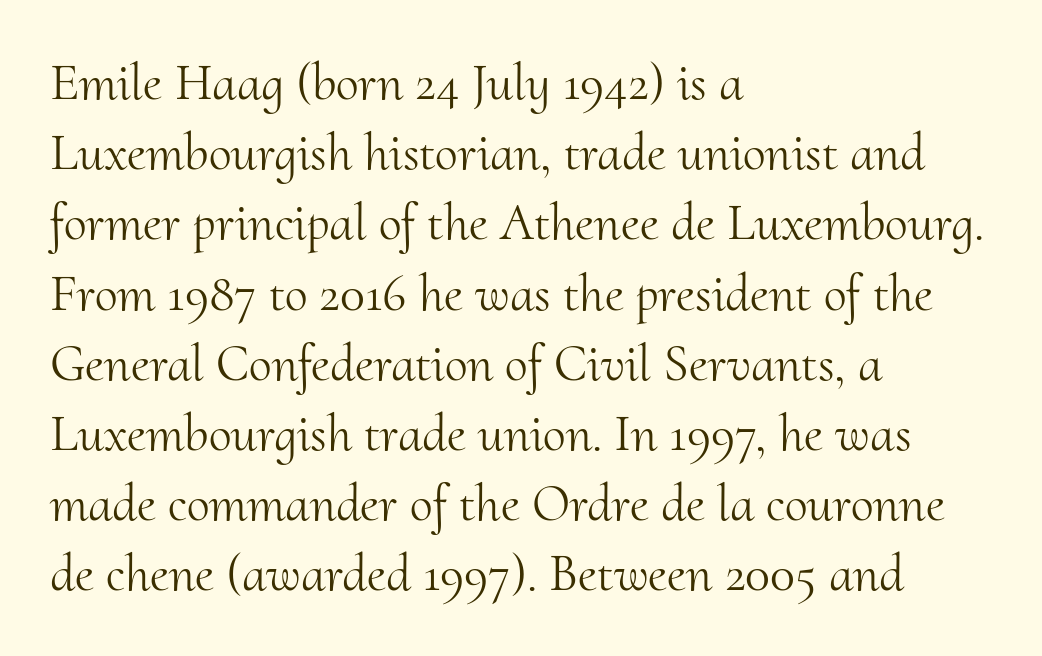
{"serif": "yes", "italic": "no", "bold": "no", "weight": "light", "width": "normal", "stroke_contrast": "medium", "x_height": "small", "monospaced": "no", "underline": "no", "align": "left", "line_spacing": "normal", "line_spacing_ratio": 1.35, "letter_spacing": "normal", "letter_spacing_em": 0.0, "glyph_px": 52}
